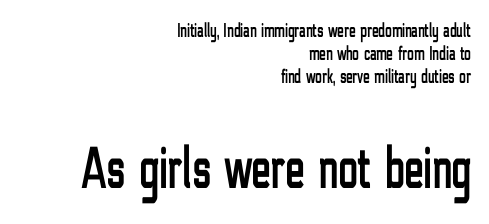
Q: Is the text italic (slanted)? A: No, it is upright.
Q: Is the typeface a serif or a sans-serif typeface? A: Sans-serif.
Q: Is the text underlined? A: No.
Q: How is the paragraph aligned? A: Right-aligned.
Q: Is the spacing between letters normal or unusually wide? A: Normal.
Q: Is the spacing between lines tight, normal or loose? A: Tight.
Q: Which block of text is set in a larger size, the first (top) or the second (bottom)? A: The second (bottom) one.
Q: Width (condensed, normal, or wide)? A: Condensed.
Q: Stroke contrast? A: Low.
Q: x-height? A: Medium.
Q: Monospaced? A: No.
